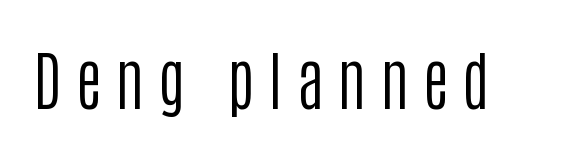
{"serif": "no", "italic": "no", "bold": "no", "weight": "regular", "width": "condensed", "stroke_contrast": "low", "x_height": "large", "monospaced": "no", "underline": "no", "letter_spacing": "wide", "letter_spacing_em": 0.21, "glyph_px": 65}
